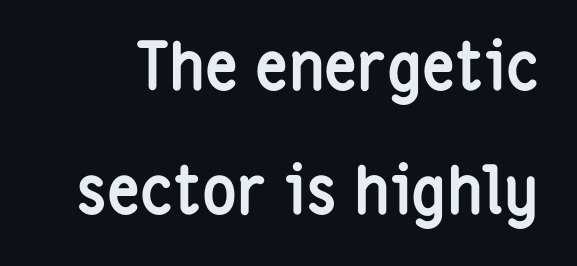
Q: Is the text bold? A: Yes.
Q: Is the text italic (slanted)? A: No, it is upright.
Q: Is the typeface a serif or a sans-serif typeface? A: Sans-serif.
Q: Is the text underlined? A: No.
Q: Is the spacing between letters normal or unusually wide? A: Normal.
Q: Is the spacing between lines tight, normal or loose? A: Loose.
Q: Width (condensed, normal, or wide)? A: Condensed.
Q: Stroke contrast? A: Low.
Q: x-height? A: Medium.
Q: Monospaced? A: No.
